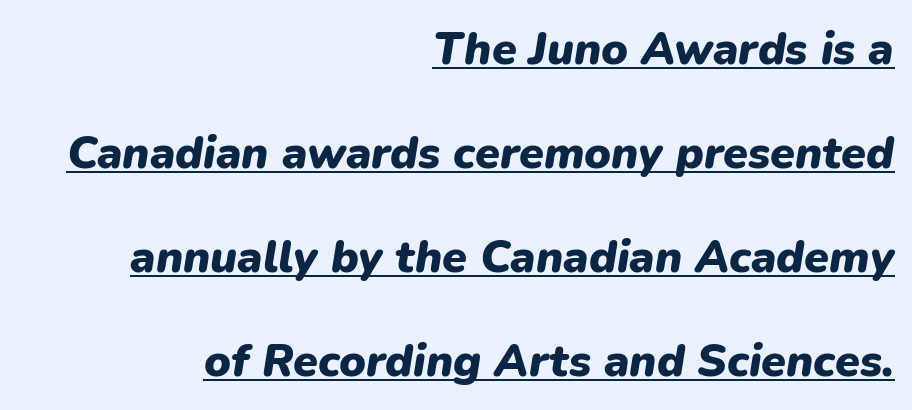
The image shows 45 px heavy type, italic (leaning right); set right-aligned, loose line spacing (2.31x), normal letter spacing, underlined; low stroke contrast and a medium x-height.
